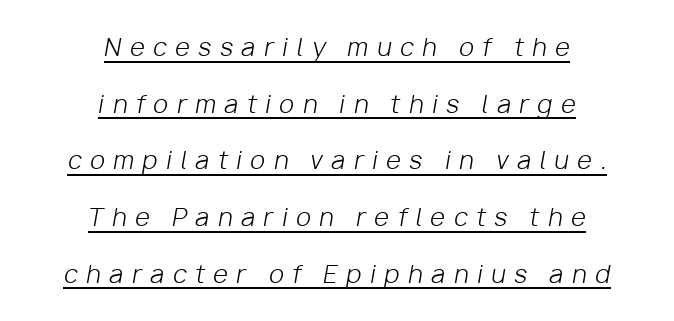
{"italic": "yes", "lean": "right", "slant_degrees": 10, "bold": "no", "underline": "yes", "align": "center", "line_spacing": "loose", "line_spacing_ratio": 2.36, "letter_spacing": "wide", "letter_spacing_em": 0.36, "glyph_px": 24}
